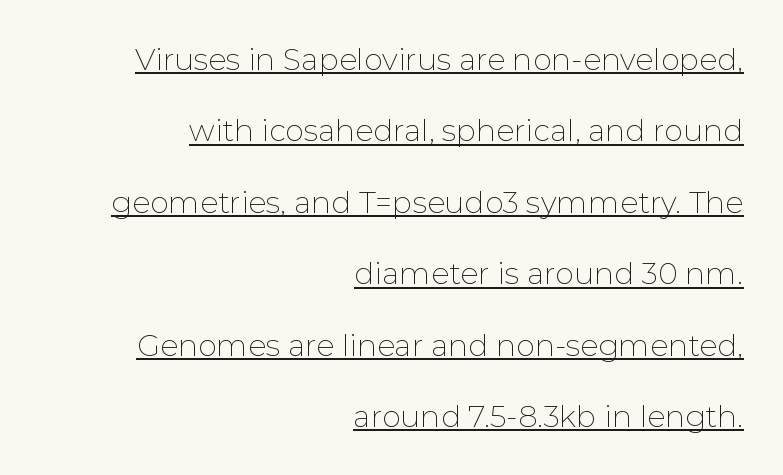
The image shows 30 px thin sans-serif type, upright; set right-aligned, loose line spacing (2.38x), normal letter spacing, underlined; low stroke contrast and a medium x-height.
